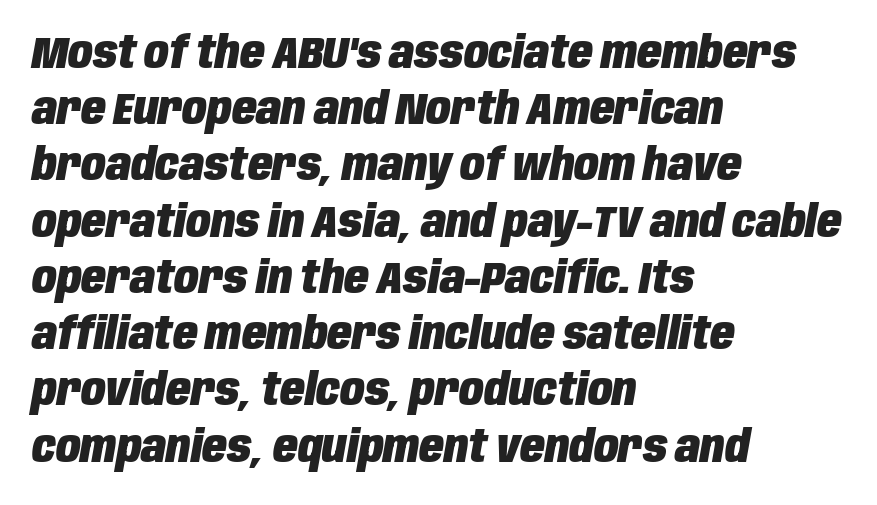
Q: Is the text bold? A: Yes.
Q: Is the text italic (slanted)? A: Yes, it leans right by about 10 degrees.
Q: Is the text underlined? A: No.
Q: How is the paragraph aligned? A: Left-aligned.
Q: Is the spacing between letters normal or unusually wide? A: Normal.
Q: Is the spacing between lines tight, normal or loose? A: Normal.
Q: Width (condensed, normal, or wide)? A: Condensed.
Q: Stroke contrast? A: Low.
Q: x-height? A: Large.
Q: Monospaced? A: No.
